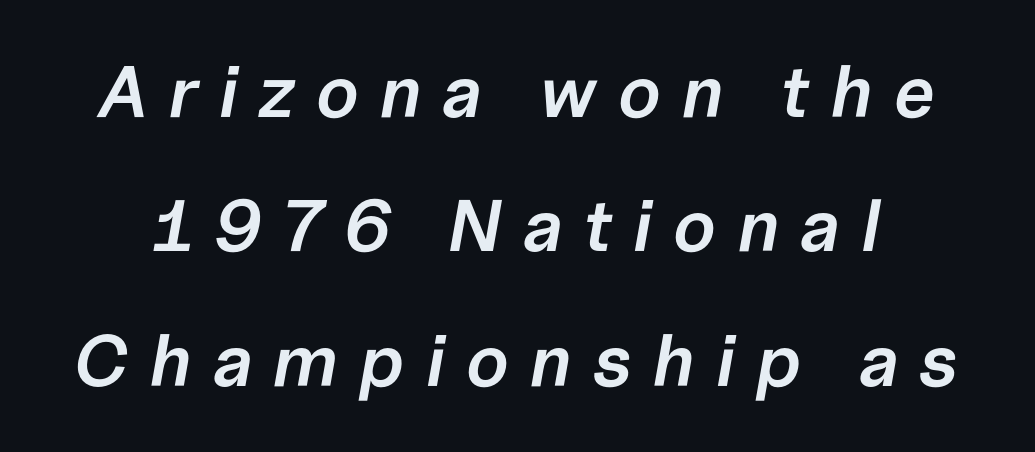
Set as a demibold, roughly 600 on the weight scale. The baseline area is clear. Tall strokes in this sample are angled rather than plumb. Is this a fixed-width face? No — the glyphs have proportional, varying widths. Students, note that the glyphs here are deliberately spaced far apart.
